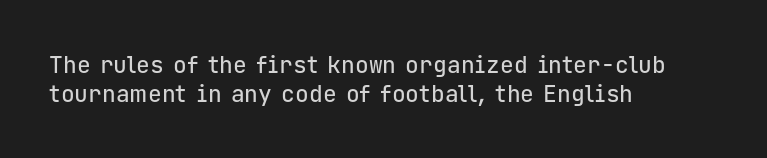
Q: Is the text italic (slanted)? A: No, it is upright.
Q: Is the text underlined? A: No.
Q: How is the paragraph aligned? A: Left-aligned.
Q: Is the spacing between letters normal or unusually wide? A: Normal.
Q: Is the spacing between lines tight, normal or loose? A: Normal.
